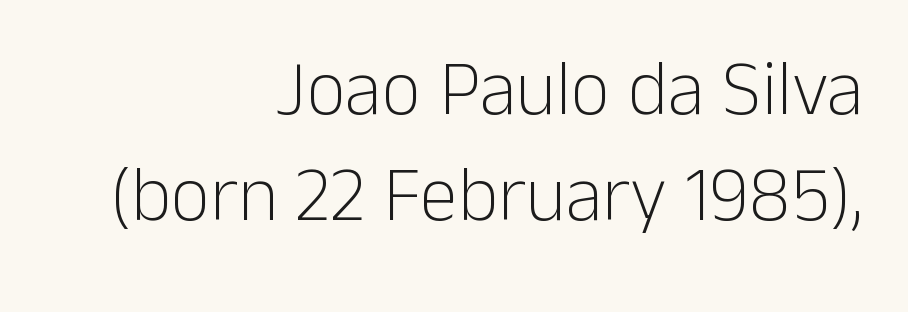
The image shows 77 px light sans-serif type, upright; set right-aligned, normal line spacing (1.38x), normal letter spacing, not underlined; low stroke contrast and a medium x-height.
